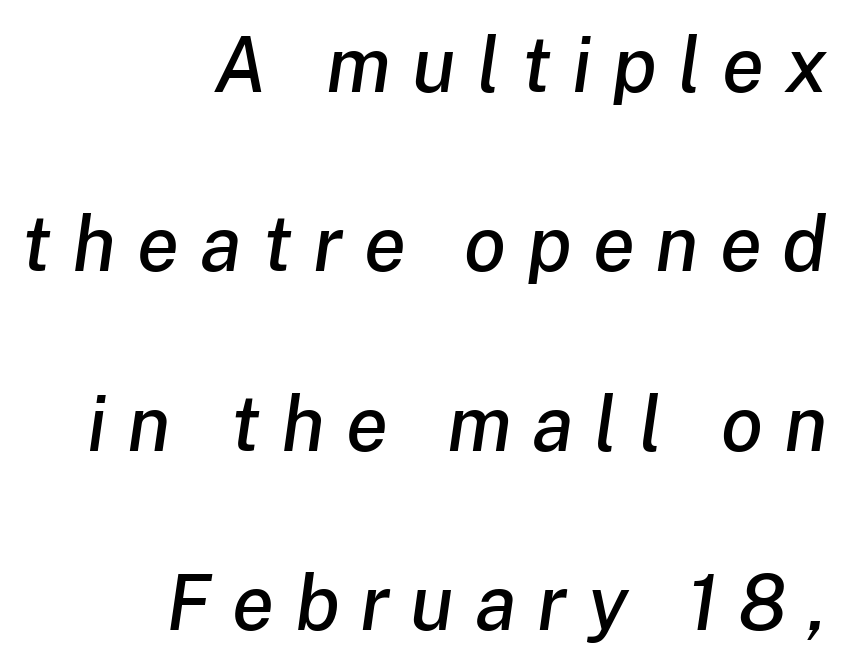
{"italic": "yes", "lean": "right", "slant_degrees": 8, "width": "normal", "stroke_contrast": "low", "x_height": "medium", "monospaced": "no", "underline": "no", "align": "right", "line_spacing": "loose", "line_spacing_ratio": 2.33, "letter_spacing": "wide", "letter_spacing_em": 0.27, "glyph_px": 77}
